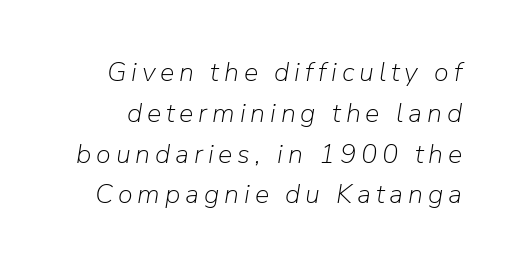
Just letters on the line, the space beneath them empty. Is the stroke heavy? The answer is a plain regular-or-lighter. This sample uses an oblique cut, with every glyph tilted off the vertical. The vertical gap from one line to the next is medium.
